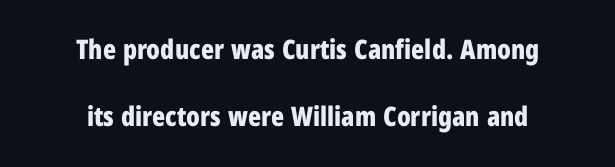
{"italic": "no", "bold": "yes", "underline": "no", "align": "center", "line_spacing": "loose", "line_spacing_ratio": 2.48, "letter_spacing": "normal", "letter_spacing_em": 0.0, "glyph_px": 27}
